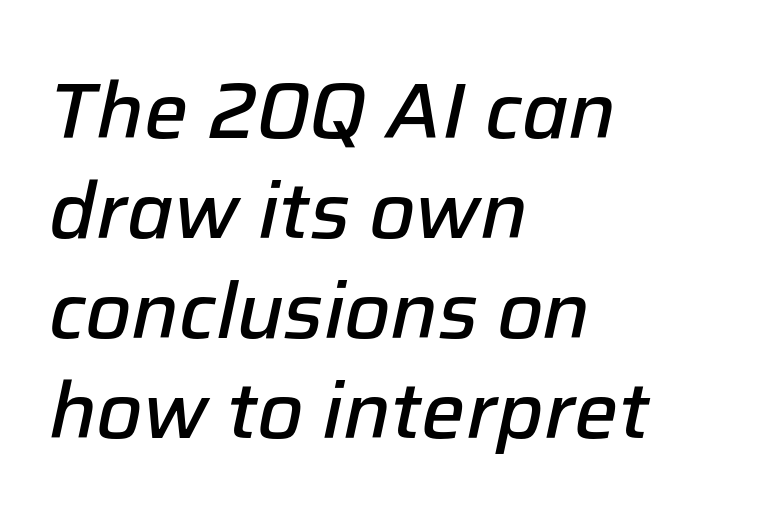
The image shows 78 px semibold type, italic (leaning right); set left-aligned, normal line spacing (1.28x), normal letter spacing, not underlined; low stroke contrast and a medium x-height.
